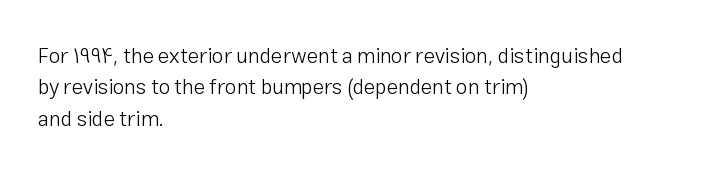
The image shows 21 px text type, upright; set left-aligned, normal line spacing (1.49x), normal letter spacing, not underlined.
